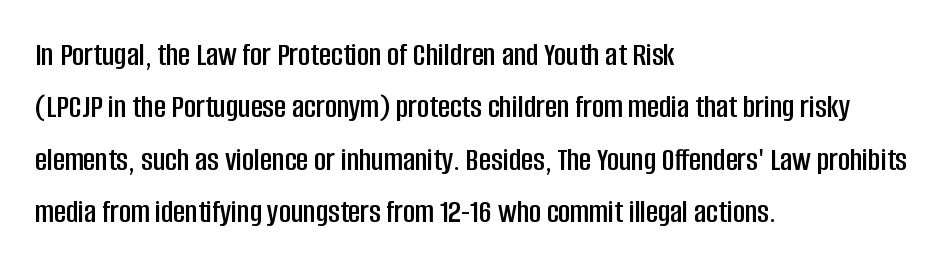
{"serif": "no", "italic": "no", "width": "condensed", "stroke_contrast": "low", "x_height": "large", "monospaced": "no", "underline": "no", "align": "left", "line_spacing": "normal", "line_spacing_ratio": 1.59, "letter_spacing": "normal", "letter_spacing_em": 0.0, "glyph_px": 33}
